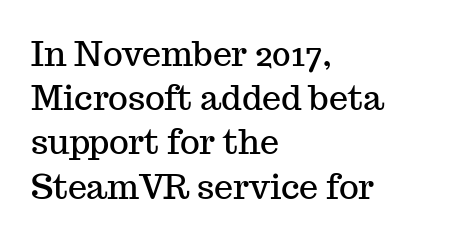
The image shows 34 px serif type, upright; set left-aligned, normal line spacing (1.3x), normal letter spacing, not underlined; medium stroke contrast and a medium x-height.
